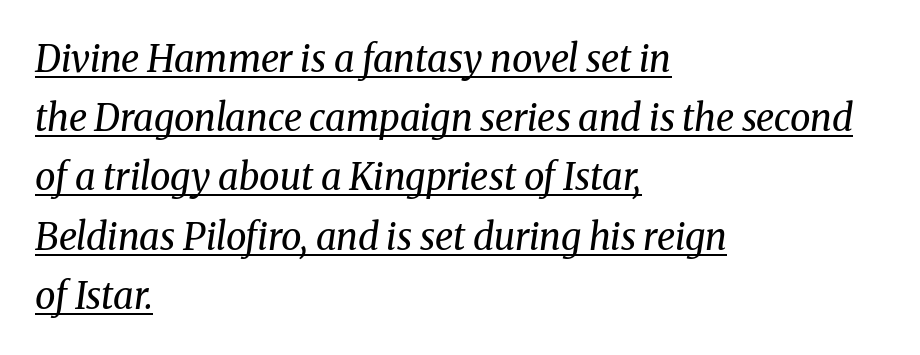
{"serif": "yes", "italic": "yes", "lean": "right", "slant_degrees": 8, "bold": "no", "weight": "regular", "width": "normal", "stroke_contrast": "medium", "x_height": "medium", "monospaced": "no", "underline": "yes", "align": "left", "line_spacing": "normal", "line_spacing_ratio": 1.6, "letter_spacing": "normal", "letter_spacing_em": 0.0, "glyph_px": 37}
